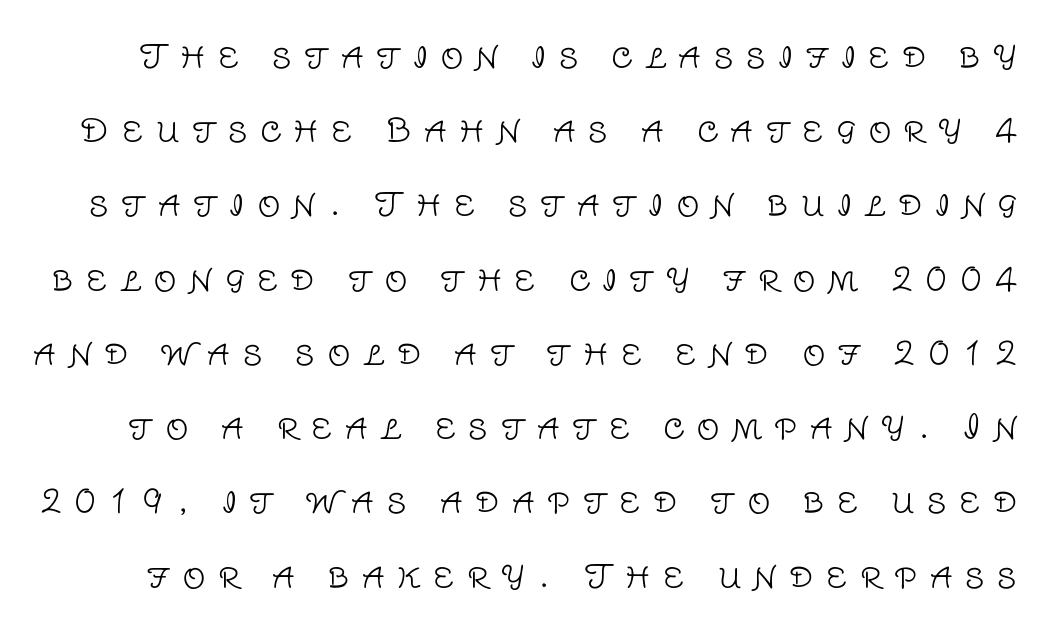
Q: Is the text bold? A: No.
Q: Is the text italic (slanted)? A: Yes.
Q: Is the typeface a serif or a sans-serif typeface? A: Sans-serif.
Q: Is the text underlined? A: No.
Q: Is the spacing between letters normal or unusually wide? A: Unusually wide.
Q: Is the spacing between lines tight, normal or loose? A: Loose.
Q: Width (condensed, normal, or wide)? A: Normal.
Q: Stroke contrast? A: Low.
Q: x-height? A: Large.
Q: Monospaced? A: No.
